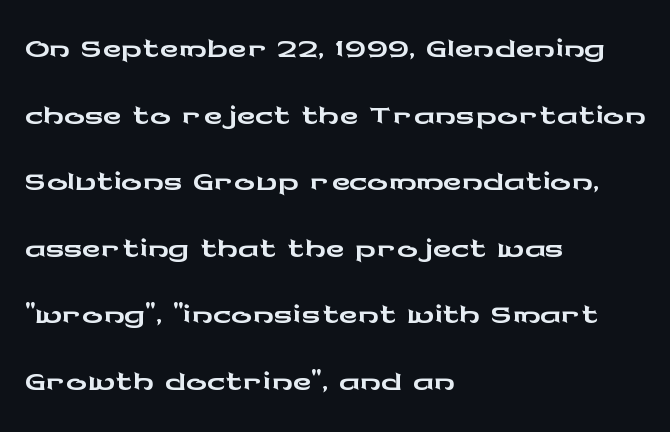
Q: Is the text italic (slanted)? A: No, it is upright.
Q: Is the typeface a serif or a sans-serif typeface? A: Sans-serif.
Q: Is the text underlined? A: No.
Q: How is the paragraph aligned? A: Left-aligned.
Q: Is the spacing between letters normal or unusually wide? A: Normal.
Q: Is the spacing between lines tight, normal or loose? A: Normal.
Q: Width (condensed, normal, or wide)? A: Wide.
Q: Stroke contrast? A: Low.
Q: x-height? A: Medium.
Q: Monospaced? A: No.
